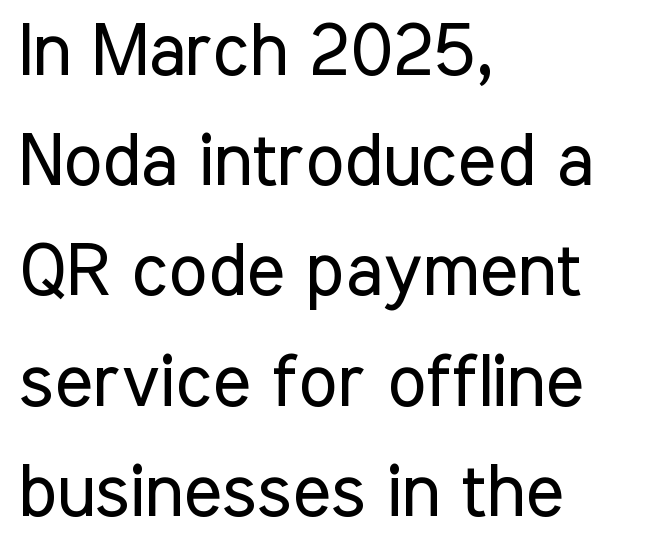
{"serif": "no", "italic": "no", "bold": "no", "weight": "regular", "width": "condensed", "stroke_contrast": "low", "x_height": "medium", "monospaced": "no", "underline": "no", "align": "left", "line_spacing": "normal", "line_spacing_ratio": 1.51, "letter_spacing": "normal", "letter_spacing_em": 0.0, "glyph_px": 73}
